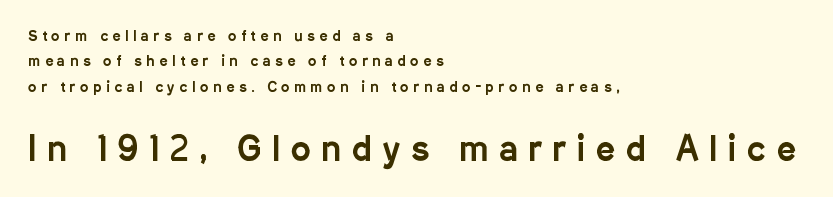
The type family on display is of the sans-serif kind. One-word summary of the alignment: left. The block sitting lower on the canvas is the one with enlarged characters. The letters stand upright; this is a roman face. Glyph-to-glyph distance is far greater than everyday printed text.
